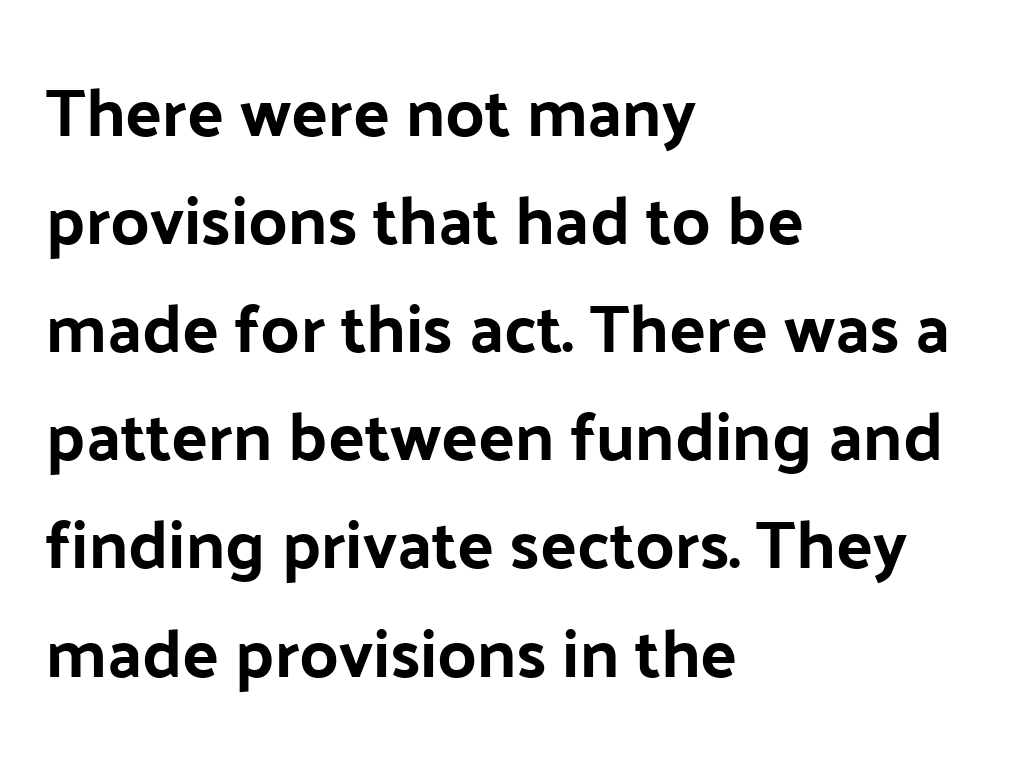
The image shows 68 px sans-serif type, upright; set left-aligned, normal line spacing (1.59x), normal letter spacing, not underlined; low stroke contrast and a medium x-height.
